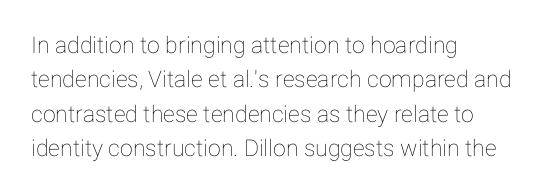
Q: Is the text italic (slanted)? A: No, it is upright.
Q: Is the text underlined? A: No.
Q: How is the paragraph aligned? A: Left-aligned.
Q: Is the spacing between letters normal or unusually wide? A: Normal.
Q: Is the spacing between lines tight, normal or loose? A: Normal.
